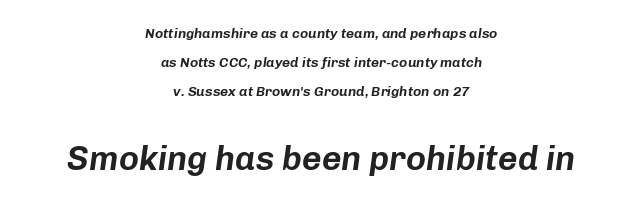
Q: Is the text italic (slanted)? A: Yes, it leans right by about 8 degrees.
Q: Is the text underlined? A: No.
Q: How is the paragraph aligned? A: Centered.
Q: Is the spacing between letters normal or unusually wide? A: Normal.
Q: Is the spacing between lines tight, normal or loose? A: Loose.
Q: Which block of text is set in a larger size, the first (top) or the second (bottom)? A: The second (bottom) one.
Q: Width (condensed, normal, or wide)? A: Normal.
Q: Stroke contrast? A: Low.
Q: x-height? A: Medium.
Q: Monospaced? A: No.
